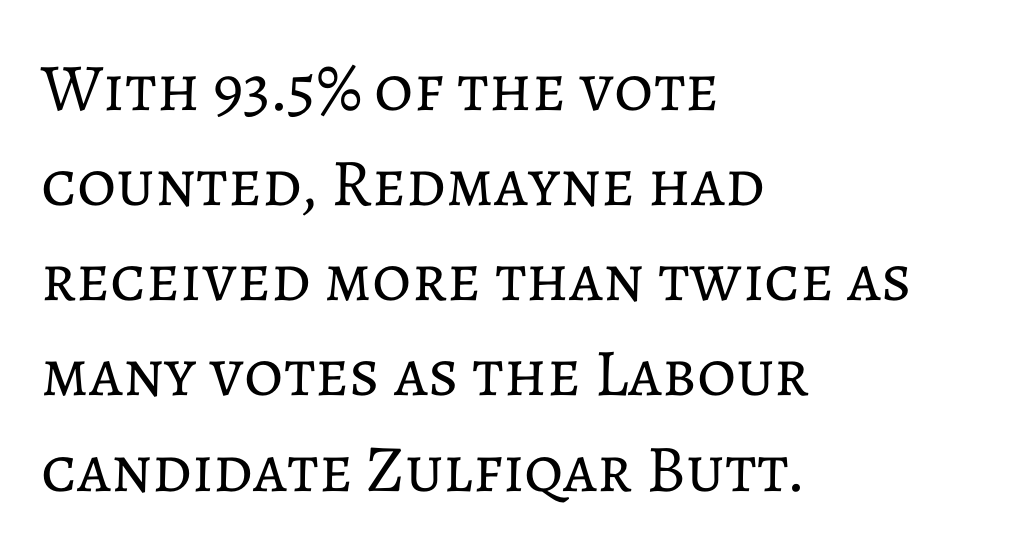
Q: Is the text bold? A: No.
Q: Is the text italic (slanted)? A: No, it is upright.
Q: Is the text underlined? A: No.
Q: How is the paragraph aligned? A: Left-aligned.
Q: Is the spacing between letters normal or unusually wide? A: Normal.
Q: Is the spacing between lines tight, normal or loose? A: Normal.
Q: Width (condensed, normal, or wide)? A: Normal.
Q: Stroke contrast? A: Low.
Q: x-height? A: Medium.
Q: Monospaced? A: No.
